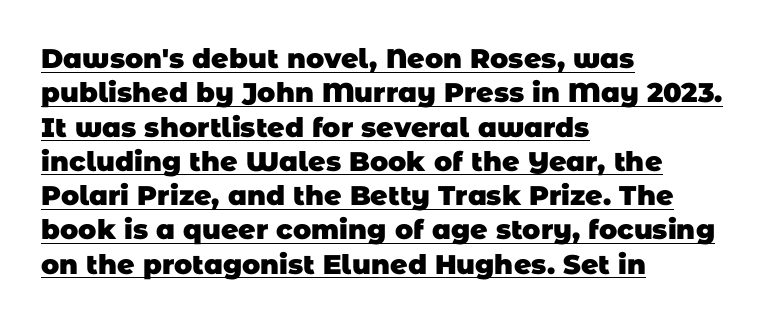
The image shows 27 px bold type; set left-aligned, normal line spacing (1.27x), normal letter spacing, underlined.
